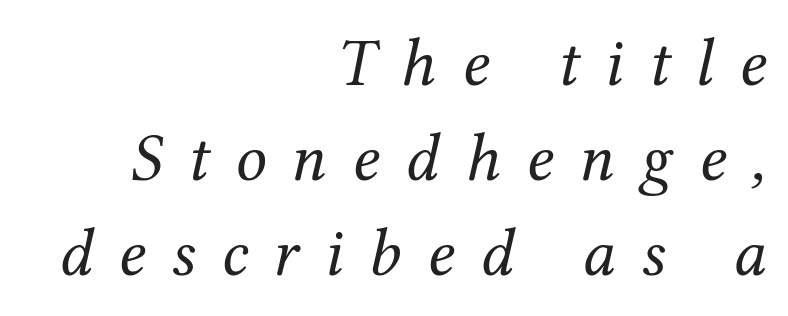
Q: Is the text bold? A: No.
Q: Is the text italic (slanted)? A: Yes, it leans right by about 12 degrees.
Q: Is the typeface a serif or a sans-serif typeface? A: Serif.
Q: Is the text underlined? A: No.
Q: How is the paragraph aligned? A: Right-aligned.
Q: Is the spacing between letters normal or unusually wide? A: Unusually wide.
Q: Is the spacing between lines tight, normal or loose? A: Normal.
Q: Width (condensed, normal, or wide)? A: Normal.
Q: Stroke contrast? A: Medium.
Q: x-height? A: Medium.
Q: Monospaced? A: No.
